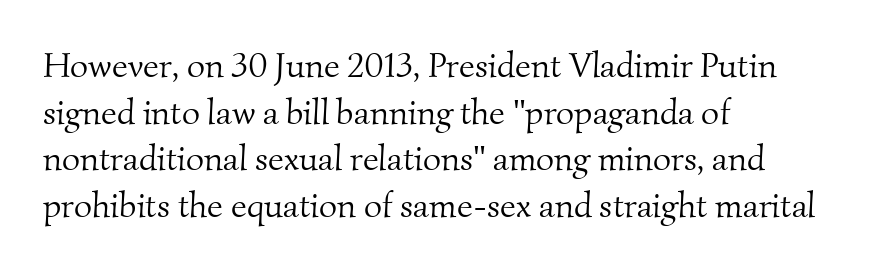
The image shows 35 px light serif type; set left-aligned, normal line spacing (1.33x), normal letter spacing, not underlined; medium stroke contrast and a small x-height.
